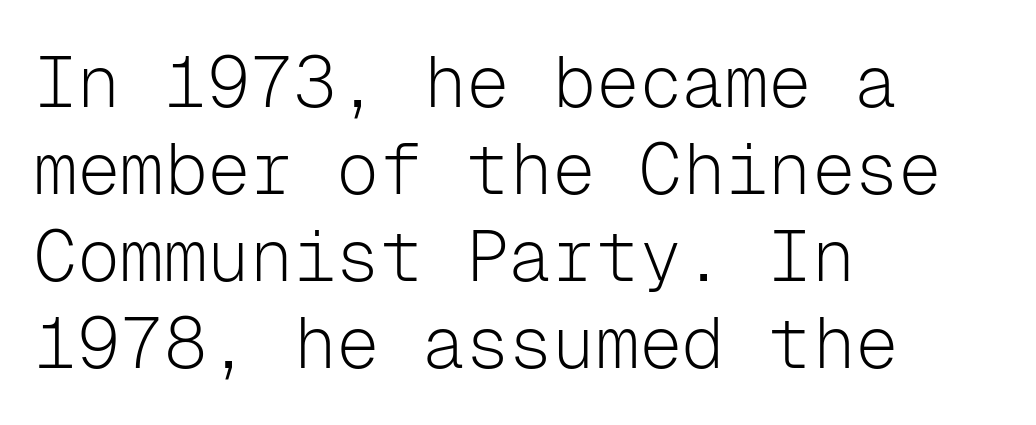
The image shows 72 px light sans-serif type, upright, monospaced; set left-aligned, line spacing 1.21x, normal letter spacing, not underlined; low stroke contrast and a medium x-height.
